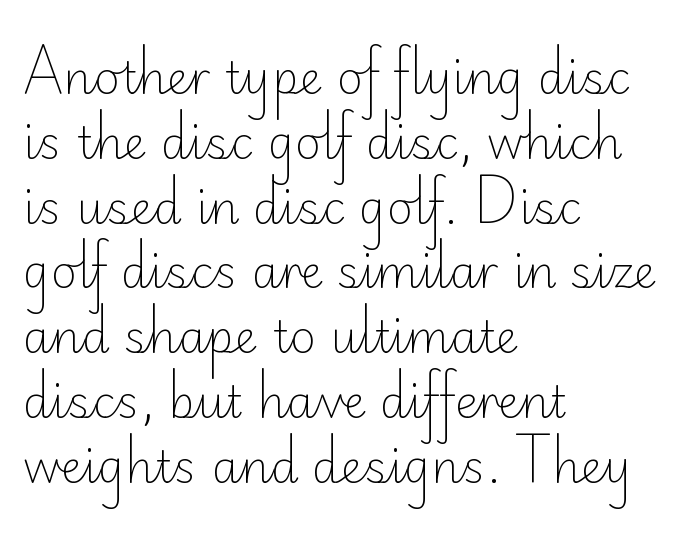
Rule under the text: the space is simply empty. Each line starts at the same left margin while the right side varies. Looks like regular typesetting: each glyph gets only the width it needs. The block of text has a typical density, with ordinary space between rows. When letters stand straight like this, we call the style roman or upright. A typesetter would label this face a sans.
